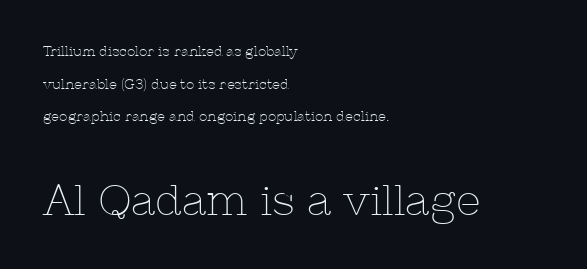
Typesetter's note — lower block bumped up in size, upper block left smaller. This sample trades compactness for vertical openness between lines. What kind of face is this? One with serifs. No heavy texture on the line: the type isn't bold. The passage is arranged the way most books set body copy — flush left.
